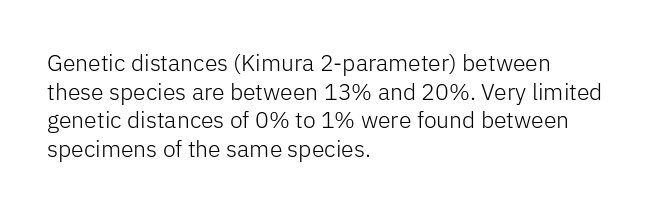
The image shows 23 px text type, upright; set left-aligned, normal line spacing (1.25x), normal letter spacing, not underlined.
